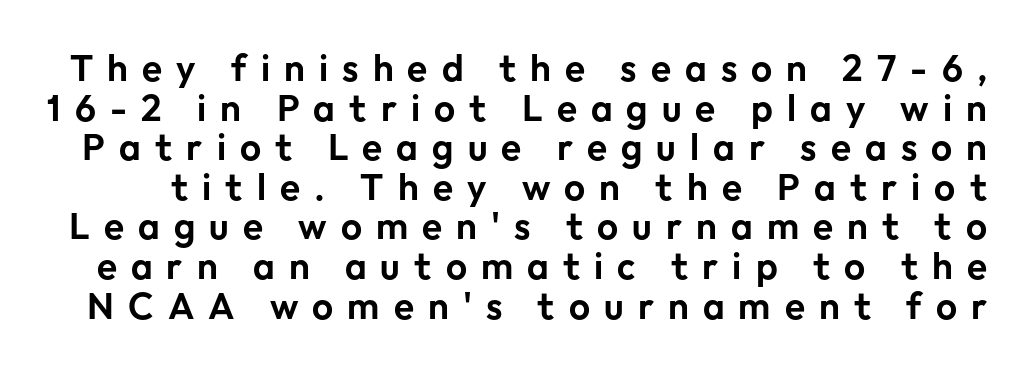
If you measured baseline to baseline, you'd find a short distance. Underlining? Definitely not there. The letters advance in unequal steps, a hallmark of proportional type. The designer went with a sans here, leaving each stem footless. Every character sits straight up, as roman type does. Characters follow at a spacing far wider than the type designer built in.
